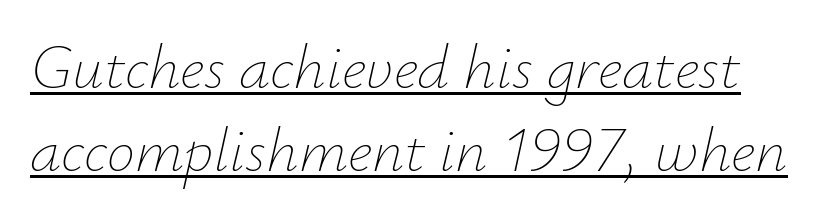
Q: Is the text bold? A: No.
Q: Is the text italic (slanted)? A: Yes, it leans right by about 12 degrees.
Q: Is the text underlined? A: Yes.
Q: Is the spacing between letters normal or unusually wide? A: Normal.
Q: Is the spacing between lines tight, normal or loose? A: Normal.
Q: Width (condensed, normal, or wide)? A: Normal.
Q: Stroke contrast? A: Low.
Q: x-height? A: Small.
Q: Monospaced? A: No.
